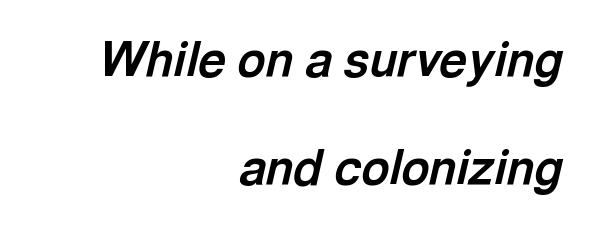
{"italic": "yes", "lean": "right", "slant_degrees": 13, "bold": "yes", "weight": "bold", "width": "normal", "x_height": "medium", "monospaced": "no", "underline": "no", "align": "right", "line_spacing": "loose", "line_spacing_ratio": 2.26, "letter_spacing": "normal", "letter_spacing_em": 0.0, "glyph_px": 48}
